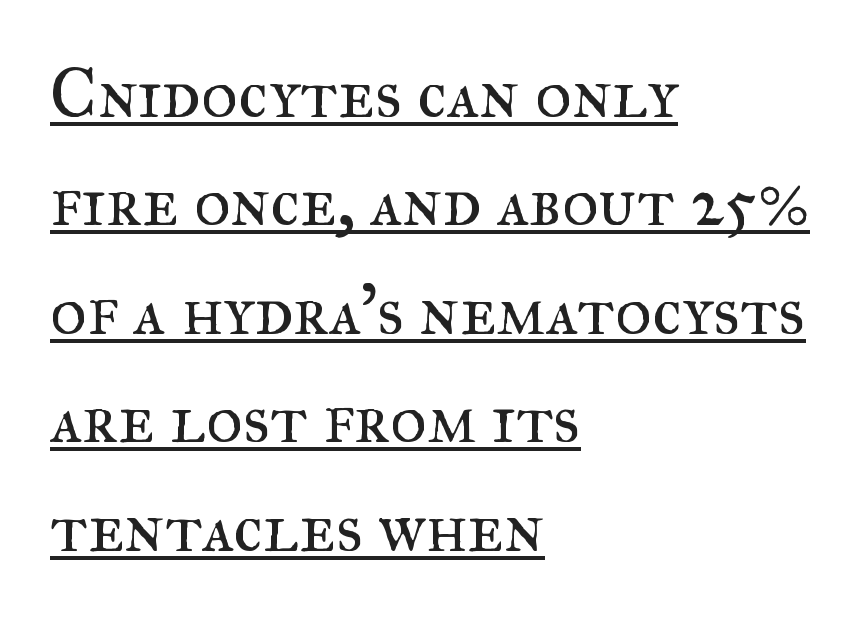
Q: Is the text bold? A: No.
Q: Is the text italic (slanted)? A: No, it is upright.
Q: Is the typeface a serif or a sans-serif typeface? A: Serif.
Q: Is the text underlined? A: Yes.
Q: How is the paragraph aligned? A: Left-aligned.
Q: Is the spacing between letters normal or unusually wide? A: Normal.
Q: Is the spacing between lines tight, normal or loose? A: Normal.
Q: Width (condensed, normal, or wide)? A: Normal.
Q: Stroke contrast? A: Medium.
Q: x-height? A: Small.
Q: Monospaced? A: No.
